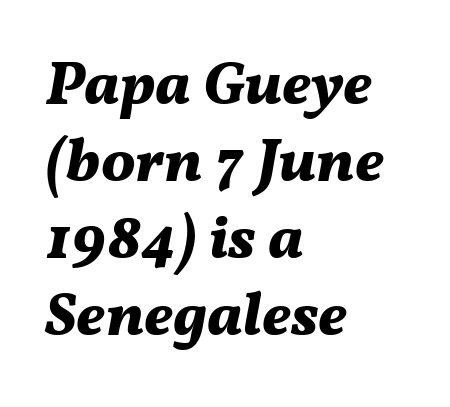
{"italic": "yes", "lean": "right", "slant_degrees": 11, "bold": "yes", "weight": "bold", "width": "normal", "stroke_contrast": "medium", "x_height": "medium", "monospaced": "no", "underline": "no", "align": "left", "line_spacing": "normal", "line_spacing_ratio": 1.26, "letter_spacing": "normal", "letter_spacing_em": 0.0, "glyph_px": 61}
